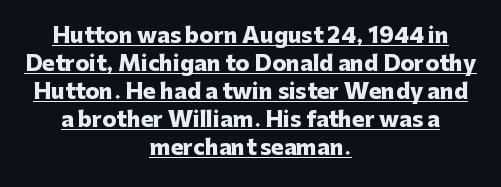
Q: Is the text bold? A: Yes.
Q: Is the text italic (slanted)? A: No, it is upright.
Q: Is the text underlined? A: Yes.
Q: How is the paragraph aligned? A: Centered.
Q: Is the spacing between letters normal or unusually wide? A: Normal.
Q: Is the spacing between lines tight, normal or loose? A: Normal.
